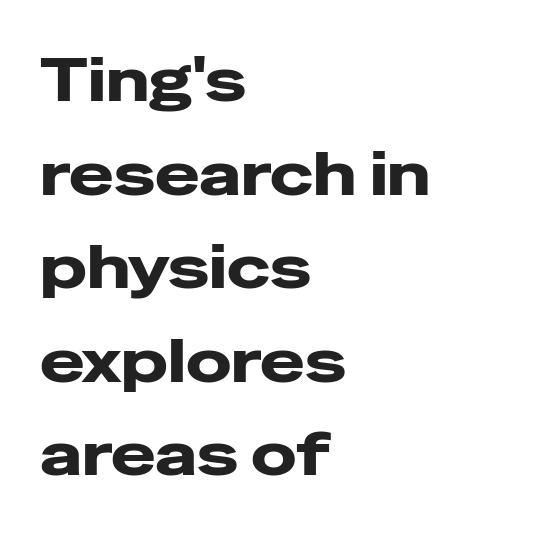
The rendering uses natural spacing where letterforms have individual widths. Serif or sans? Sans — the stroke terminals are bare. Posture: straight, roman, zero tilt. The ragged edge is on the right, which tells us the setting is flush left.
